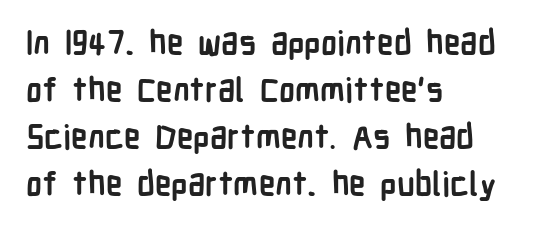
The image shows 33 px semibold, condensed sans-serif type, upright; set left-aligned, normal line spacing (1.42x), normal letter spacing, not underlined; low stroke contrast and a medium x-height.
